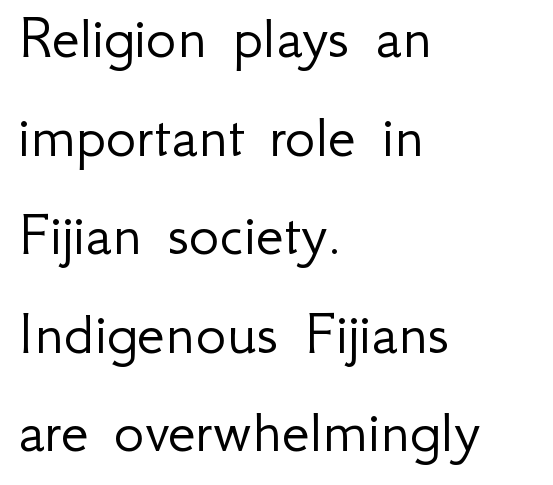
The image shows 64 px light sans-serif type, upright; set left-aligned, normal line spacing (1.54x), normal letter spacing, not underlined; low stroke contrast and a small x-height.
